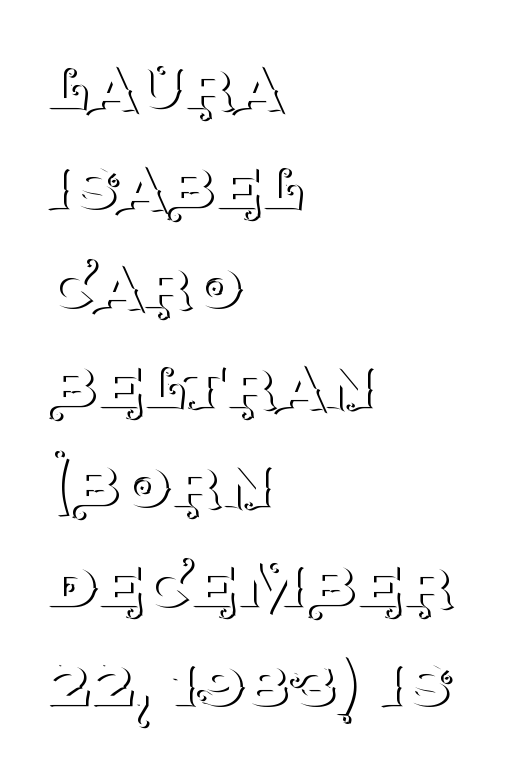
The image shows 79 px thin serif type, upright; set left-aligned, normal line spacing (1.26x), normal letter spacing, not underlined; medium stroke contrast and a large x-height.
